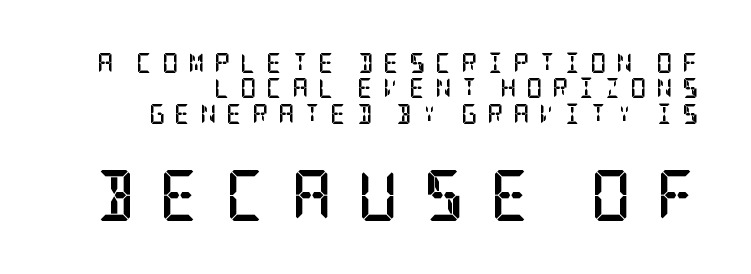
{"serif": "yes", "italic": "no", "bold": "yes", "weight": "semibold", "width": "condensed", "stroke_contrast": "low", "x_height": "large", "underline": "no", "line_spacing": "normal", "line_spacing_ratio": 1.27, "letter_spacing": "wide", "letter_spacing_em": 0.48, "larger_block": "second", "size_ratio": 2.55, "glyph_px": 51}
